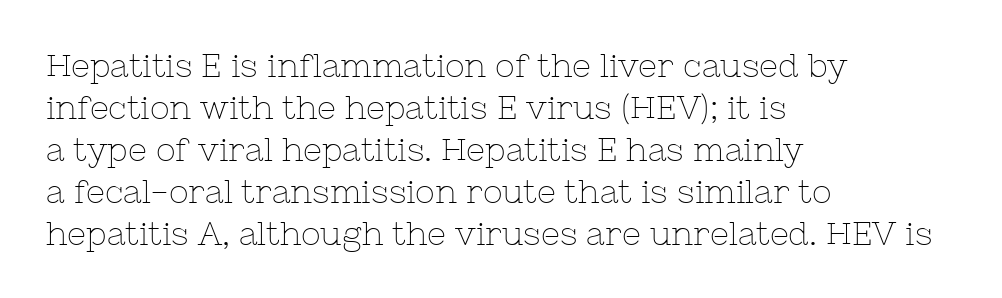
{"serif": "yes", "italic": "no", "bold": "no", "weight": "thin", "width": "normal", "stroke_contrast": "low", "x_height": "medium", "monospaced": "no", "underline": "no", "align": "left", "line_spacing": "normal", "line_spacing_ratio": 1.27, "letter_spacing": "normal", "letter_spacing_em": 0.0, "glyph_px": 33}
